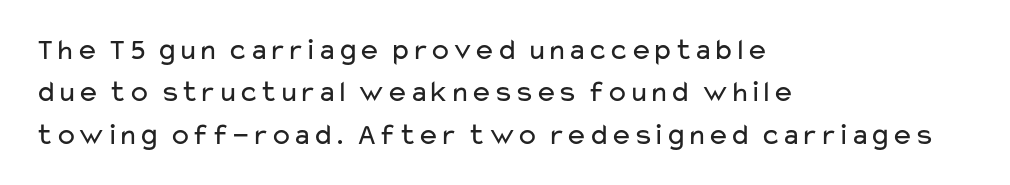
{"serif": "no", "italic": "no", "bold": "no", "weight": "regular", "width": "wide", "stroke_contrast": "low", "x_height": "medium", "monospaced": "no", "underline": "no", "align": "left", "line_spacing": "normal", "line_spacing_ratio": 1.41, "letter_spacing": "normal", "letter_spacing_em": 0.0, "glyph_px": 30}
